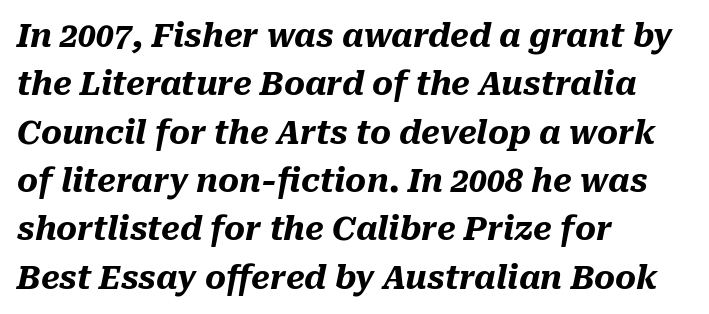
{"italic": "yes", "lean": "right", "slant_degrees": 10, "bold": "yes", "weight": "heavy", "width": "normal", "stroke_contrast": "medium", "x_height": "medium", "monospaced": "no", "underline": "no", "align": "left", "line_spacing": "normal", "line_spacing_ratio": 1.51, "letter_spacing": "normal", "letter_spacing_em": 0.0, "glyph_px": 32}
